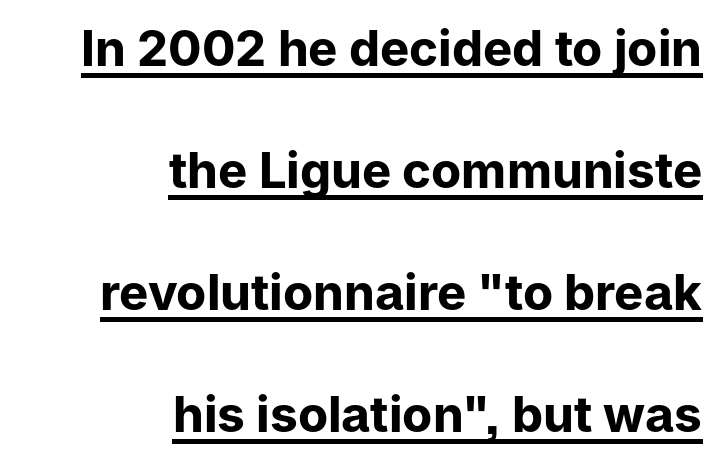
The type sits square on the baseline with zero lean. Every word sits above its own underline. A sans-serif font was chosen for this passage. Baseline-to-baseline distance is far greater than the letter height. Is this a fixed-width face? No — the glyphs have proportional, varying widths.
